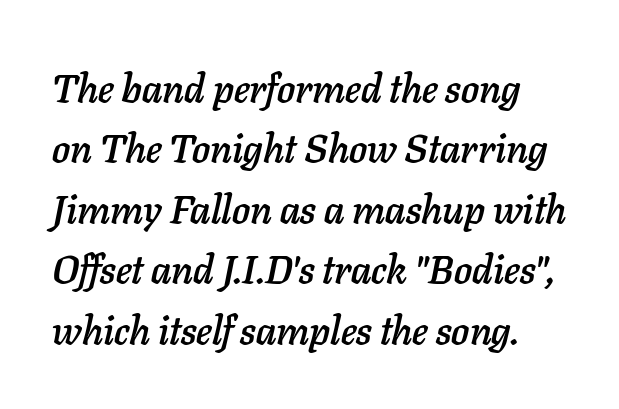
A typesetter would call this zero additional tracking. Reading down the column, the eye jumps a familiar distance to each next line. Underlining? Definitely not there. Each letter keeps its own natural width here, so spacing adapts to shape.
